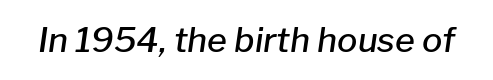
The image shows 34 px semibold type, italic (leaning right); set normal letter spacing, not underlined; low stroke contrast and a medium x-height.
